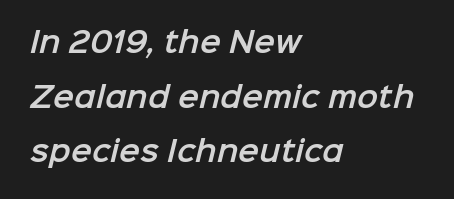
The line-height multiplier appears high, well above default. The face used here is rendered with its standard letterfit. Quick note: underline off. The typesetter chose a ragged-right arrangement here.
